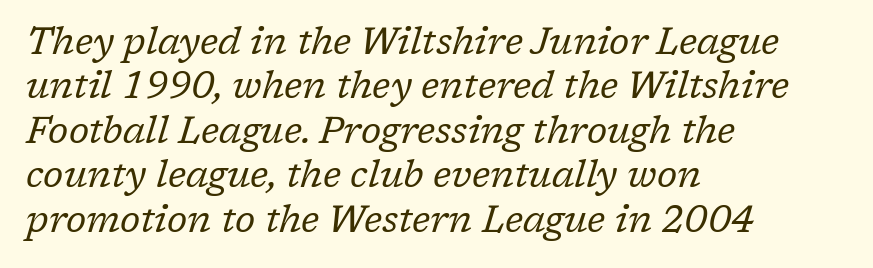
Is this a sans? No — the strokes have serifs. The space beneath each line is pristine and unruled. The lines in this sample share a left origin and differ only in where they stop. Here the designer chose a conventional face with non-uniform glyph widths. This rendering leaves character spacing at its baseline value. These lines were composed using italics.
